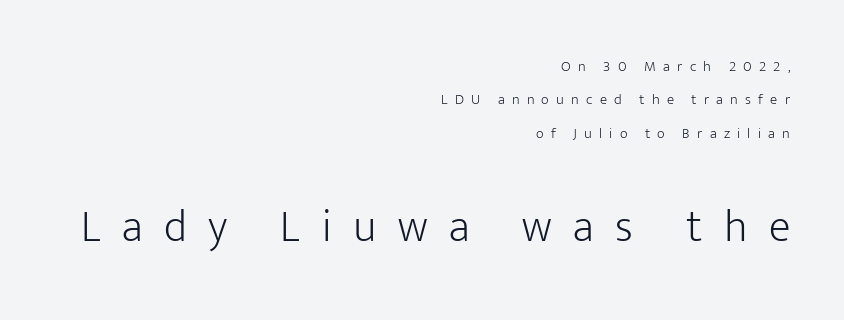
The image shows 45 px light sans-serif type, upright; set right-aligned, loose line spacing (2.23x), unusually wide letter spacing (+0.48 em), not underlined; the second (bottom) block is 3.0x larger; low stroke contrast and a medium x-height.
